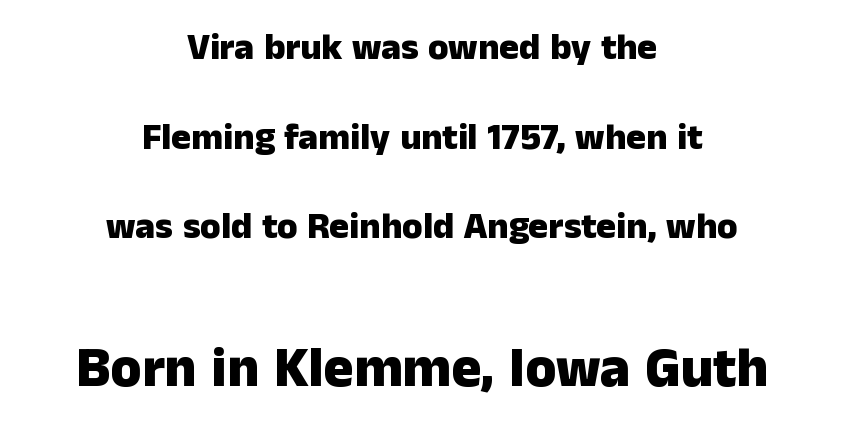
Q: Is the text bold? A: Yes.
Q: Is the text italic (slanted)? A: No, it is upright.
Q: Is the typeface a serif or a sans-serif typeface? A: Sans-serif.
Q: Is the text underlined? A: No.
Q: How is the paragraph aligned? A: Centered.
Q: Is the spacing between letters normal or unusually wide? A: Normal.
Q: Is the spacing between lines tight, normal or loose? A: Loose.
Q: Which block of text is set in a larger size, the first (top) or the second (bottom)? A: The second (bottom) one.
Q: Width (condensed, normal, or wide)? A: Normal.
Q: Stroke contrast? A: Low.
Q: x-height? A: Medium.
Q: Monospaced? A: No.
